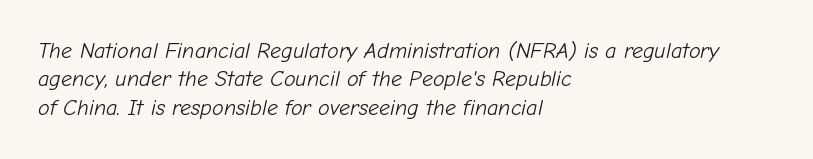
Quick note: italic. This block has exactly the height ordinary leading produces. Casual observation: everything's shoved over to the left. Observe the ordinary spacing: letters are neighbours, not strangers. Bare-footed words on every line. Stem width sits at or under what a default text font uses.
